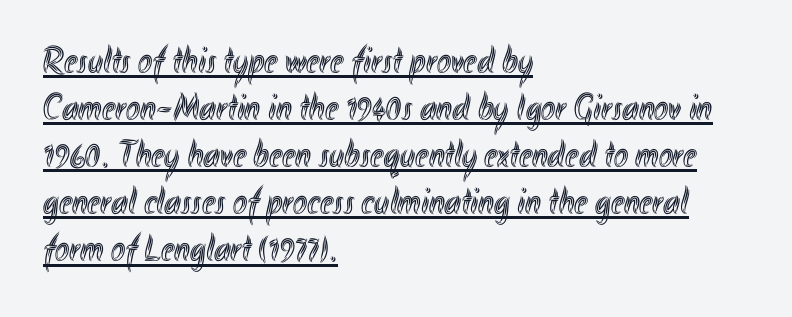
The passage shown is typed in a proportional face where columns would drift. In terms of letterspacing, this is plain default setting. Check the space under the baseline: a stroke is drawn there. This rendering uses left alignment, leaving the right contour irregular.
